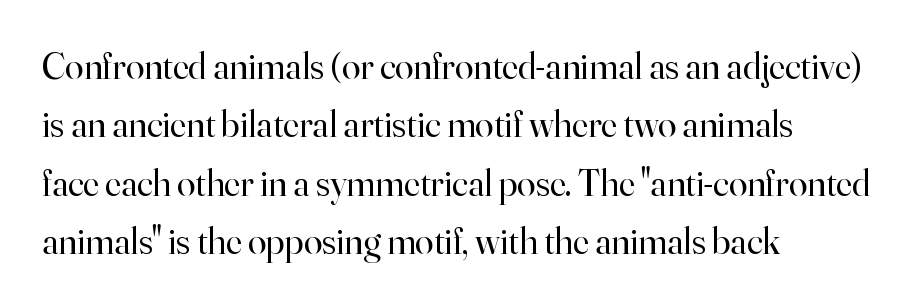
Inter-character spacing is left at the font's built-in metrics. Reading down the column, the eye jumps a familiar distance to each next line. Check where the strokes stop: tiny serifs finish them off. Proportional: the letters do not fall into vertical columns. Descenders hang freely into open space. The passage is arranged the way most books set body copy — flush left.
